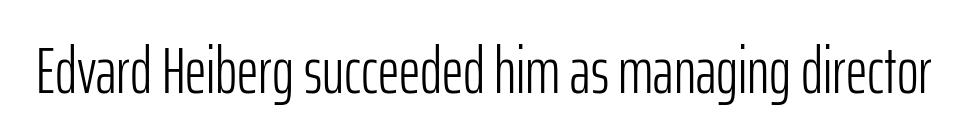
Q: Is the text bold? A: No.
Q: Is the text italic (slanted)? A: No, it is upright.
Q: Is the typeface a serif or a sans-serif typeface? A: Sans-serif.
Q: Is the text underlined? A: No.
Q: Is the spacing between letters normal or unusually wide? A: Normal.
Q: Width (condensed, normal, or wide)? A: Condensed.
Q: Stroke contrast? A: Low.
Q: x-height? A: Medium.
Q: Monospaced? A: No.
